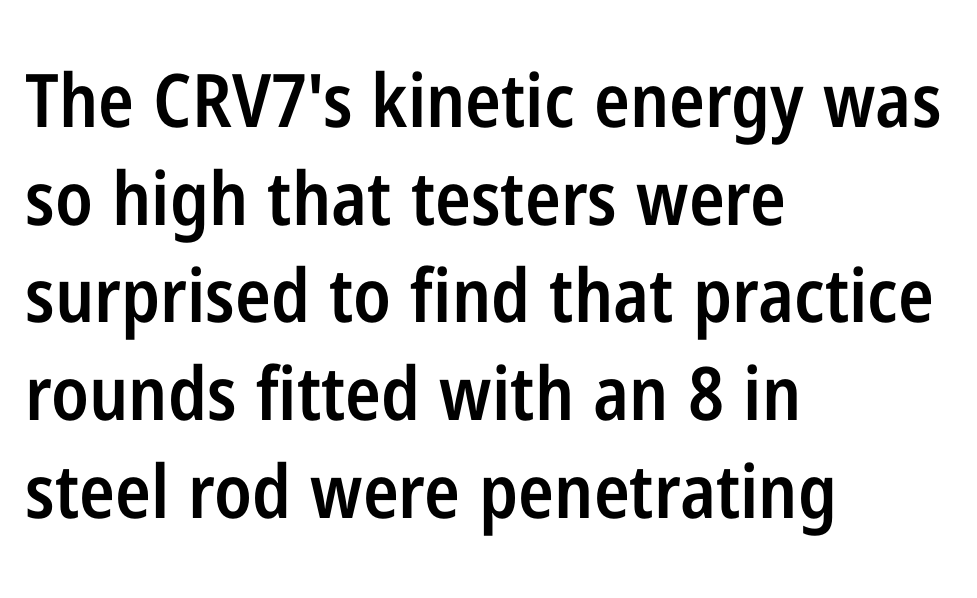
Look at the stroke-to-counter ratio: somewhat heavy, a semibold. These lines are rendered in a variable-pitch font. Compared with a centered layout, this one pins lines to the left instead. Does the leading feel generous? No, just average. Unlike italic type, these characters show no tilt at all. Are there feet on the stems? There aren't — it's a sans.
